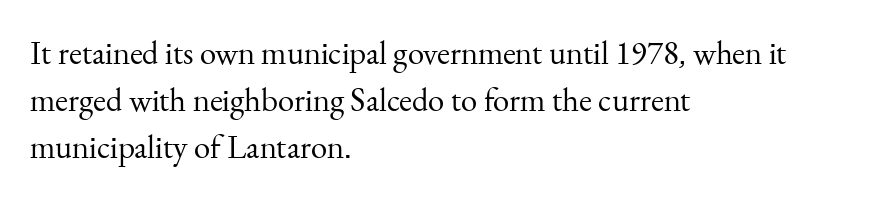
Q: Is the text bold? A: No.
Q: Is the text italic (slanted)? A: No, it is upright.
Q: Is the typeface a serif or a sans-serif typeface? A: Serif.
Q: Is the text underlined? A: No.
Q: How is the paragraph aligned? A: Left-aligned.
Q: Is the spacing between letters normal or unusually wide? A: Normal.
Q: Is the spacing between lines tight, normal or loose? A: Normal.
Q: Width (condensed, normal, or wide)? A: Normal.
Q: Stroke contrast? A: Medium.
Q: x-height? A: Small.
Q: Monospaced? A: No.
